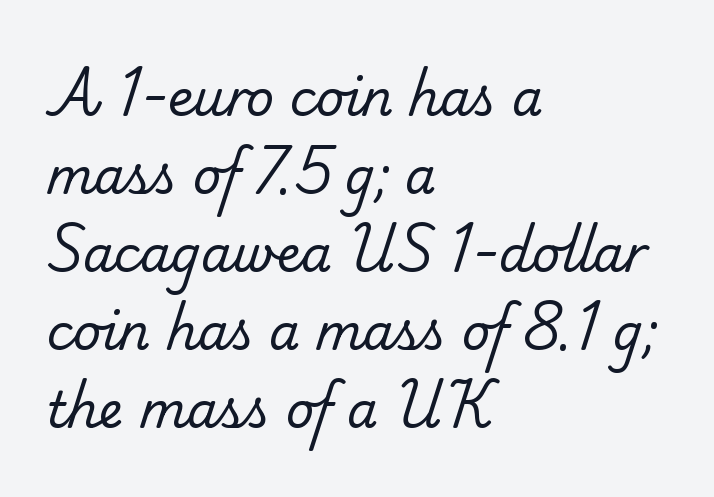
Small tapered or slab feet sit at the stroke ends, so this counts as serif. Evenly set lines give the paragraph a standard silhouette. The space directly below the letters is spotless. Stems and bowls with no extra thickness — not bold. Left-aligned paragraph, ragged on the right.
